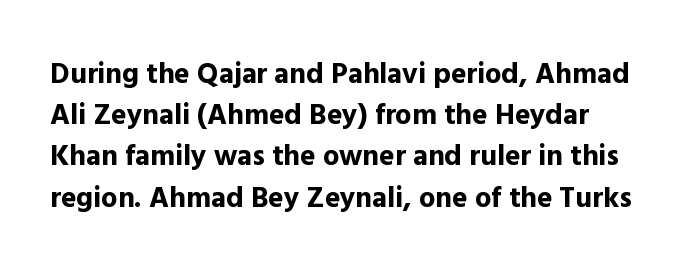
The image shows 29 px bold sans-serif type, upright; set normal line spacing (1.42x), normal letter spacing, not underlined; a medium x-height.
